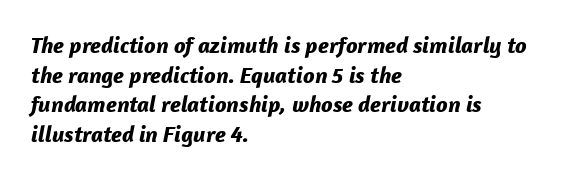
{"italic": "yes", "lean": "right", "slant_degrees": 12, "bold": "yes", "underline": "no", "align": "left", "line_spacing": "normal", "line_spacing_ratio": 1.29, "letter_spacing": "normal", "letter_spacing_em": 0.0, "glyph_px": 23}
